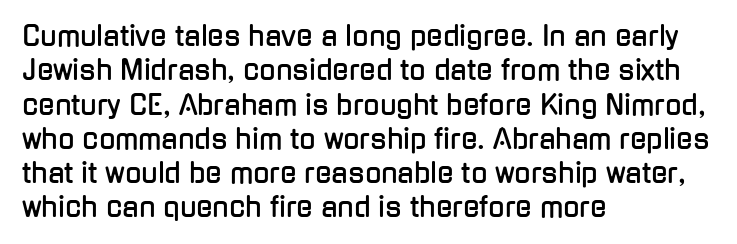
{"italic": "no", "underline": "no", "align": "left", "line_spacing": "normal", "line_spacing_ratio": 1.27, "letter_spacing": "normal", "letter_spacing_em": 0.0, "glyph_px": 27}
